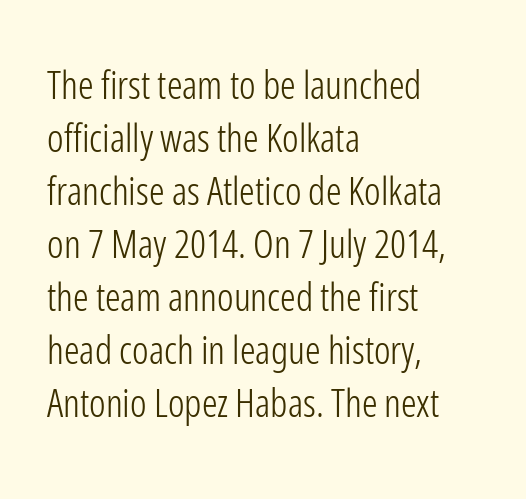
A student would call this left alignment; a typographer would say flush left, rag right. This sample has the flowing, uneven cadence of proportional lettering. A bare baseline throughout the passage. Italic: no, the glyphs are upright roman. Spacing between characters is what you'd get straight out of the box. A typesetter would call this leading conventional body-copy spacing.
